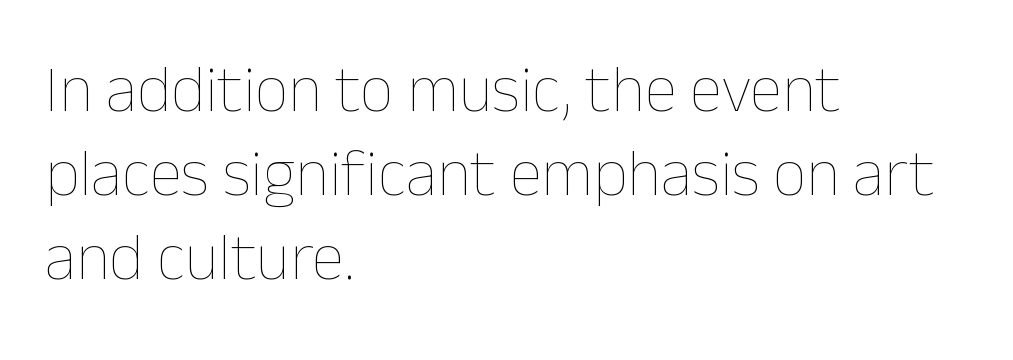
The image shows 66 px thin type, upright; set left-aligned, normal line spacing (1.27x), normal letter spacing, not underlined; low stroke contrast and a medium x-height.
